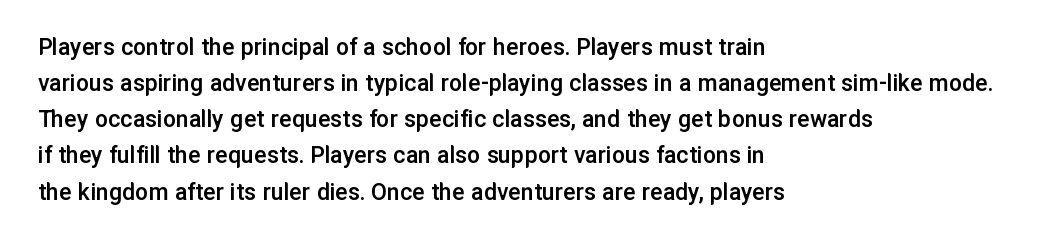
The image shows 26 px text type, upright; set left-aligned, normal line spacing (1.39x), normal letter spacing, not underlined.
